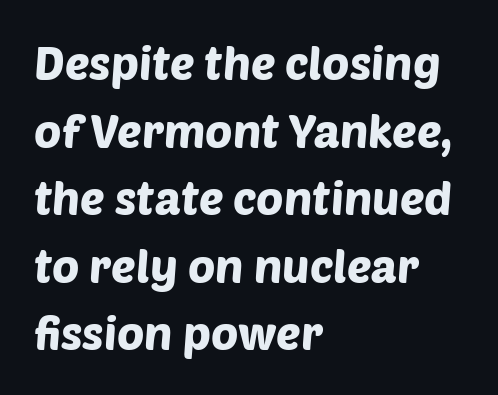
These lines are rendered in a variable-pitch font. The specimen omits any rule beneath the text block's lines. This rendering uses left alignment, leaving the right contour irregular. The horizontal fit of the characters is conventional and even. This sample uses a sans-serif face. The block of text has a typical density, with ordinary space between rows.
